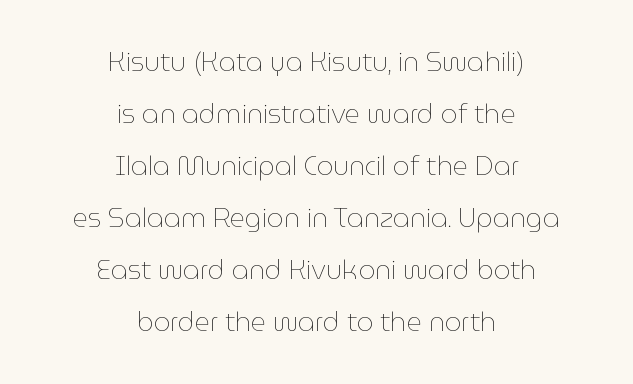
The tracking reads as untouched default to a designer's eye. Layout note: lines centered. One glance says open: line gaps are wider than usual. No letter is thick-stroked: the sample isn't bold. Italic? Not at all — the glyphs are vertical.
